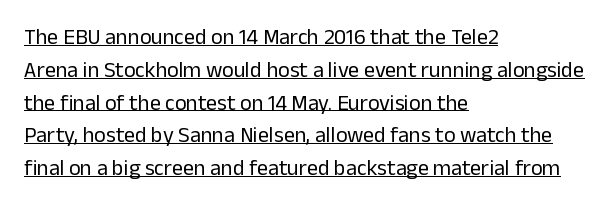
{"italic": "no", "bold": "no", "underline": "yes", "align": "left", "line_spacing": "normal", "line_spacing_ratio": 1.49, "letter_spacing": "normal", "letter_spacing_em": 0.0, "glyph_px": 22}
